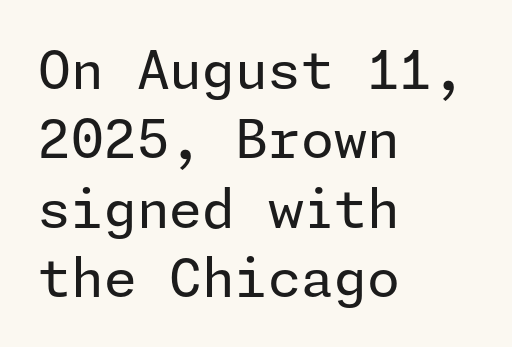
{"serif": "no", "italic": "no", "bold": "no", "weight": "regular", "width": "normal", "stroke_contrast": "low", "x_height": "medium", "underline": "no", "align": "left", "line_spacing": "normal", "line_spacing_ratio": 1.31, "letter_spacing": "normal", "letter_spacing_em": 0.0, "glyph_px": 53}
